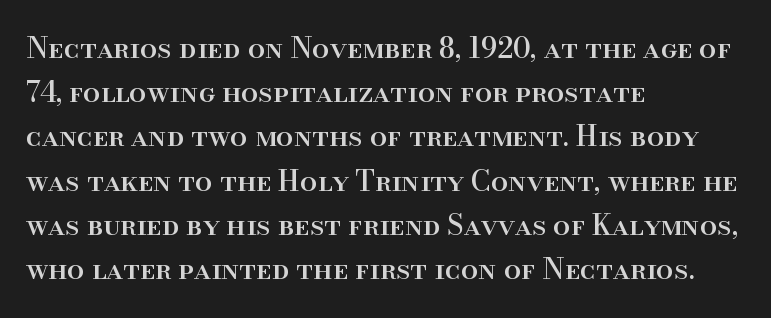
In terms of leading, this rendering sits right in the middle. Looks like regular typesetting: each glyph gets only the width it needs. The line texture is even and compact thanks to regular tracking. The passage shown is typeset with a serif family. The glyphs are unaccompanied by any horizontal stroke below them.
